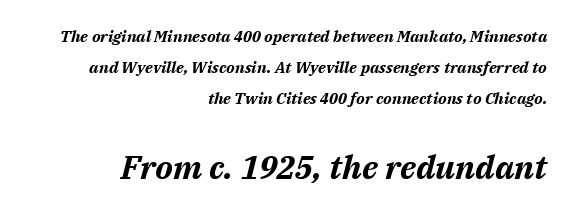
Q: Is the text bold? A: Yes.
Q: Is the text italic (slanted)? A: Yes, it leans right by about 14 degrees.
Q: Is the text underlined? A: No.
Q: How is the paragraph aligned? A: Right-aligned.
Q: Is the spacing between letters normal or unusually wide? A: Normal.
Q: Is the spacing between lines tight, normal or loose? A: Loose.
Q: Which block of text is set in a larger size, the first (top) or the second (bottom)? A: The second (bottom) one.
Q: Width (condensed, normal, or wide)? A: Normal.
Q: Stroke contrast? A: Medium.
Q: x-height? A: Medium.
Q: Monospaced? A: No.
